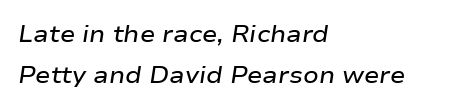
{"italic": "yes", "lean": "right", "slant_degrees": 9, "bold": "semi", "underline": "no", "align": "left", "line_spacing_ratio": 1.78, "letter_spacing": "normal", "letter_spacing_em": 0.0, "glyph_px": 23}
